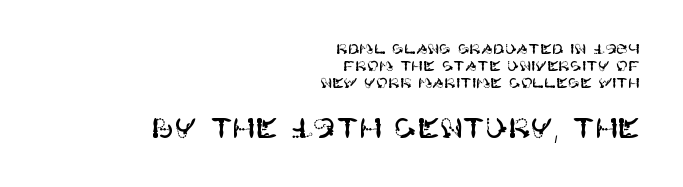
The image shows 27 px text type, upright; set right-aligned, line spacing 1.22x, normal letter spacing, not underlined; the second (bottom) block is 1.93x larger.
